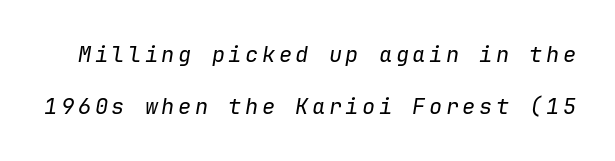
The image shows 22 px text type, italic (leaning right); set loose line spacing (2.38x), not underlined.
